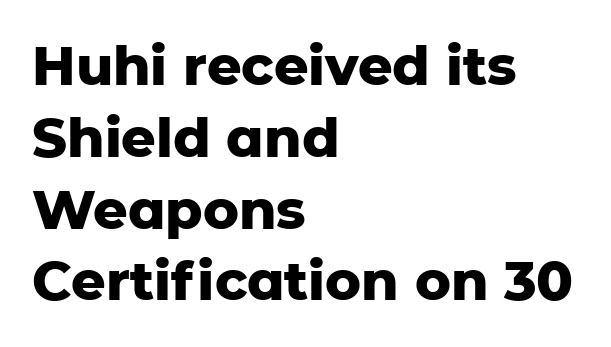
A bare baseline throughout the passage. Quick note: not italic, upright. Does the copy run flush right? No — it runs flush left. Each word holds together tightly as a unit, with standard inter-letter gaps. Regular leading.
